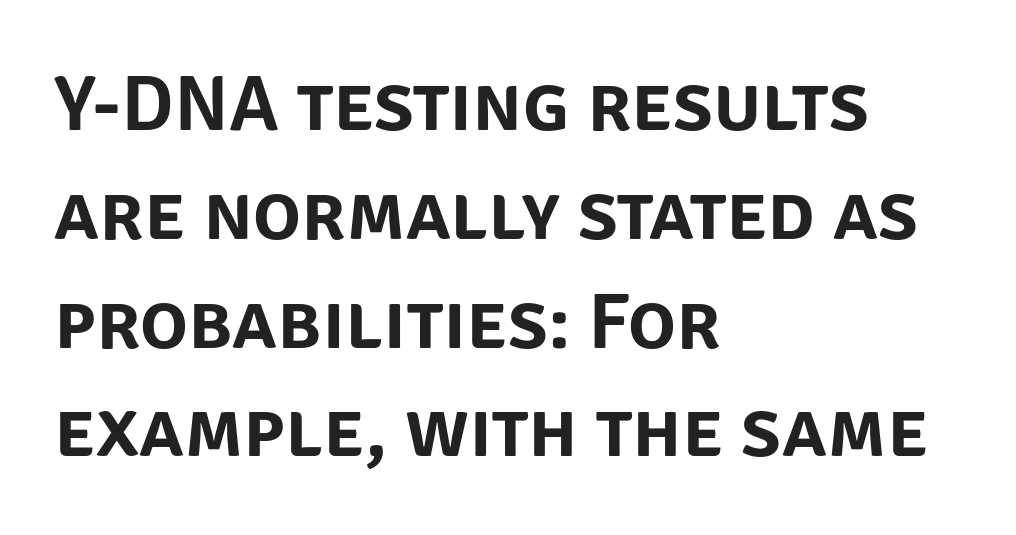
{"serif": "no", "italic": "no", "width": "normal", "stroke_contrast": "low", "x_height": "large", "monospaced": "no", "underline": "no", "align": "left", "line_spacing": "normal", "line_spacing_ratio": 1.36, "letter_spacing": "normal", "letter_spacing_em": 0.0, "glyph_px": 80}
